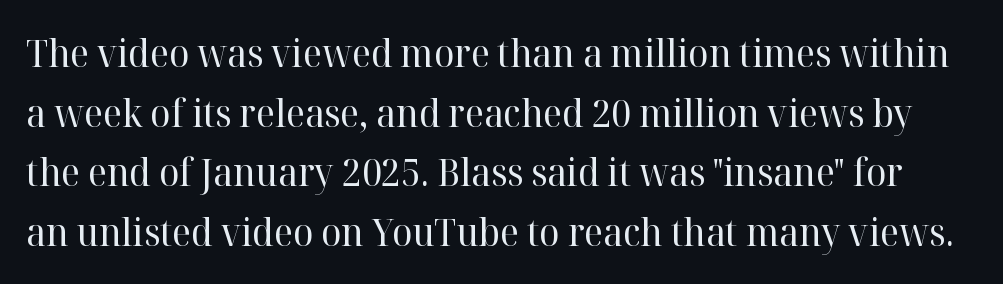
The letters look calm and open, with moderate or lighter stems. Rendered with straight, roman letterforms. Decoration check: the copy has no underline. Tracking value appears to be zero — textbook default spacing.
